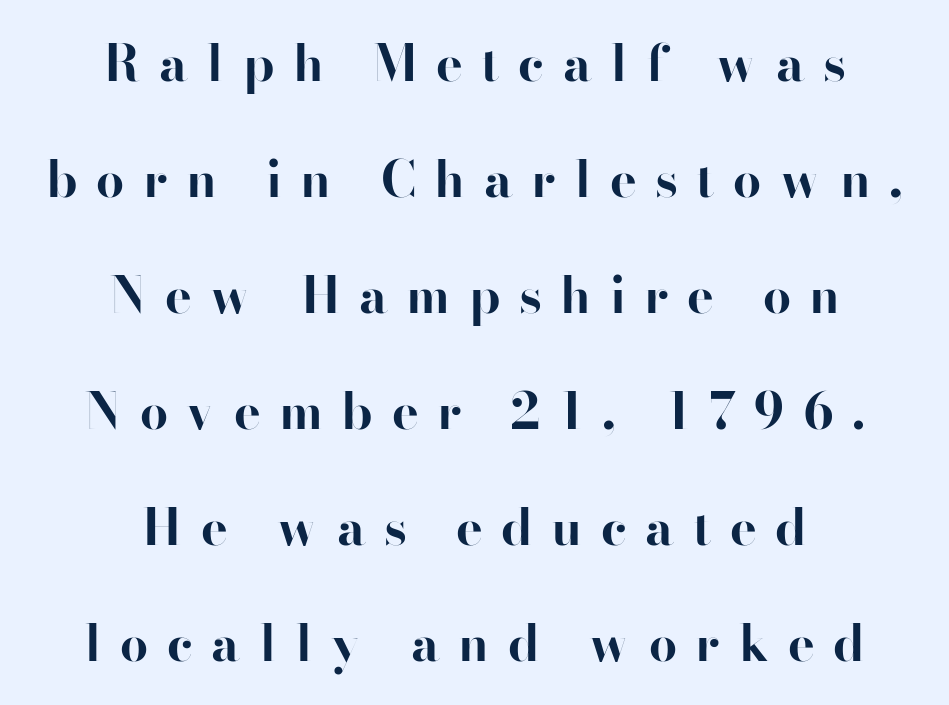
Q: Is the text bold? A: Yes.
Q: Is the text italic (slanted)? A: No, it is upright.
Q: Is the typeface a serif or a sans-serif typeface? A: Sans-serif.
Q: Is the text underlined? A: No.
Q: How is the paragraph aligned? A: Centered.
Q: Is the spacing between letters normal or unusually wide? A: Unusually wide.
Q: Is the spacing between lines tight, normal or loose? A: Loose.
Q: Width (condensed, normal, or wide)? A: Normal.
Q: Stroke contrast? A: High.
Q: x-height? A: Small.
Q: Monospaced? A: No.
